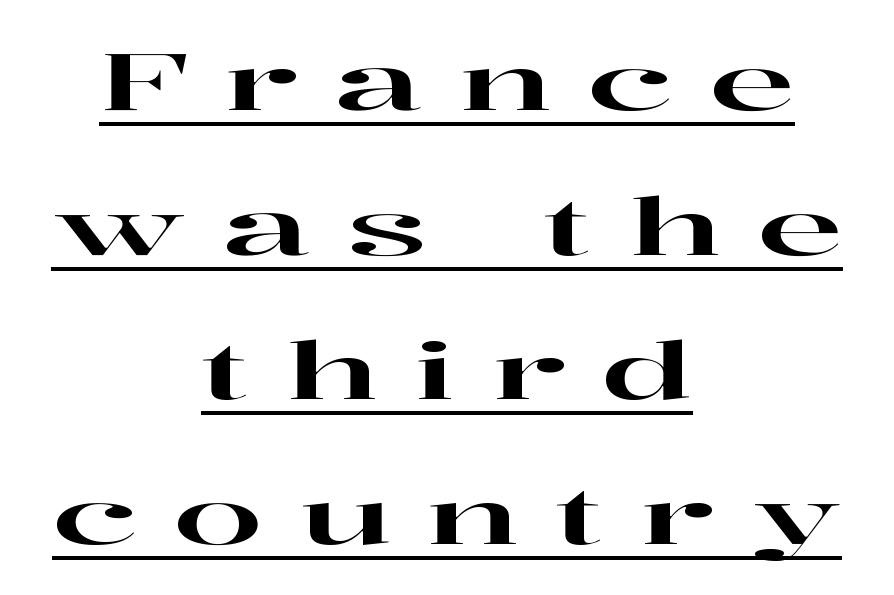
{"serif": "yes", "italic": "no", "width": "wide", "stroke_contrast": "high", "x_height": "medium", "monospaced": "no", "underline": "yes", "align": "center", "line_spacing_ratio": 1.83, "letter_spacing": "wide", "letter_spacing_em": 0.47, "glyph_px": 79}
